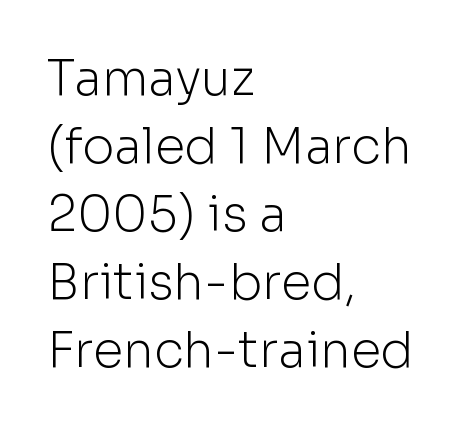
The image shows 49 px light sans-serif type, upright; set left-aligned, normal line spacing (1.39x), normal letter spacing, not underlined; low stroke contrast and a medium x-height.
